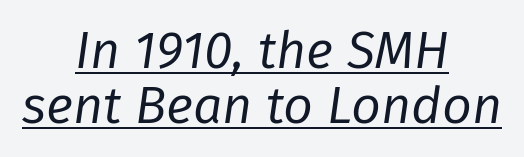
Q: Is the text bold? A: No.
Q: Is the text italic (slanted)? A: Yes, it leans right by about 8 degrees.
Q: Is the text underlined? A: Yes.
Q: How is the paragraph aligned? A: Centered.
Q: Is the spacing between letters normal or unusually wide? A: Normal.
Q: Is the spacing between lines tight, normal or loose? A: Tight.
Q: Width (condensed, normal, or wide)? A: Normal.
Q: Stroke contrast? A: Low.
Q: x-height? A: Medium.
Q: Monospaced? A: No.
